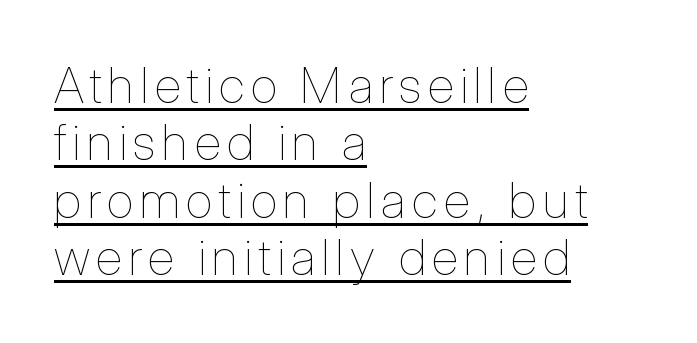
Layout note: lines flush left. Proportional: the letters do not fall into vertical columns. A light-to-regular cut is what we see here. The rendering uses the underline text-decoration. The designer dialed line spacing down below the default. This is roman type, the default non-slanted kind.
